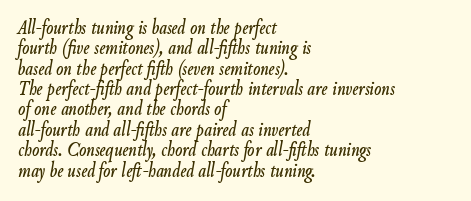
The image shows 21 px text type, italic (leaning right); set left-aligned, tight line spacing (0.97x), normal letter spacing, not underlined.
